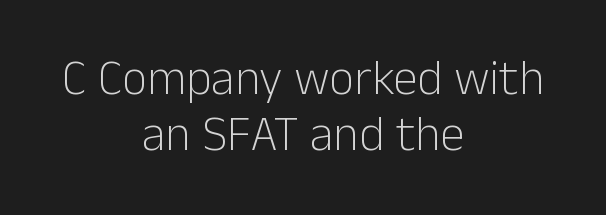
{"serif": "no", "italic": "no", "bold": "no", "weight": "light", "width": "normal", "stroke_contrast": "low", "x_height": "medium", "monospaced": "no", "underline": "no", "align": "center", "line_spacing": "tight", "line_spacing_ratio": 1.14, "letter_spacing": "normal", "letter_spacing_em": 0.0, "glyph_px": 49}
